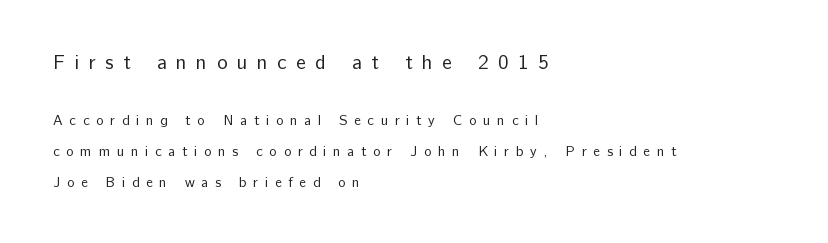
{"italic": "no", "bold": "no", "underline": "no", "align": "left", "line_spacing": "loose", "line_spacing_ratio": 2.2, "letter_spacing": "wide", "letter_spacing_em": 0.48, "larger_block": "first", "size_ratio": 1.43, "glyph_px": 20}
